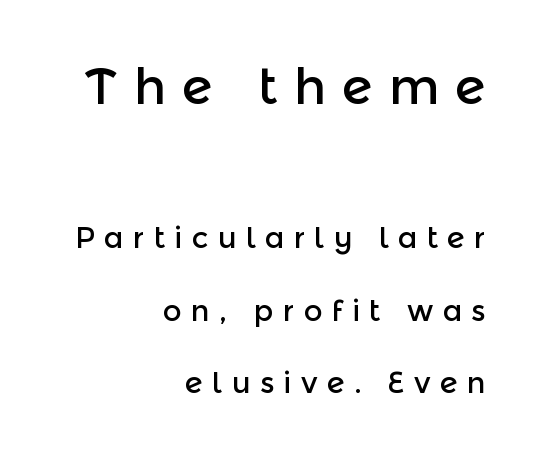
Q: Is the text italic (slanted)? A: No, it is upright.
Q: Is the typeface a serif or a sans-serif typeface? A: Sans-serif.
Q: Is the text underlined? A: No.
Q: How is the paragraph aligned? A: Right-aligned.
Q: Is the spacing between letters normal or unusually wide? A: Unusually wide.
Q: Is the spacing between lines tight, normal or loose? A: Loose.
Q: Which block of text is set in a larger size, the first (top) or the second (bottom)? A: The first (top) one.
Q: Width (condensed, normal, or wide)? A: Normal.
Q: x-height? A: Medium.
Q: Monospaced? A: No.
